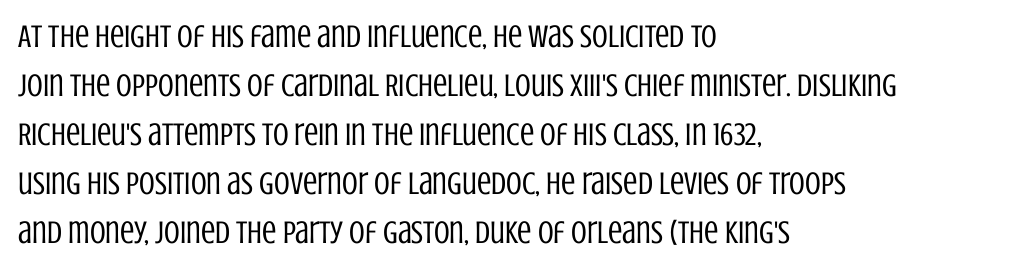
The image shows 32 px regular-weight, condensed sans-serif type, upright; set left-aligned, normal line spacing (1.53x), normal letter spacing, not underlined; low stroke contrast and a large x-height.
